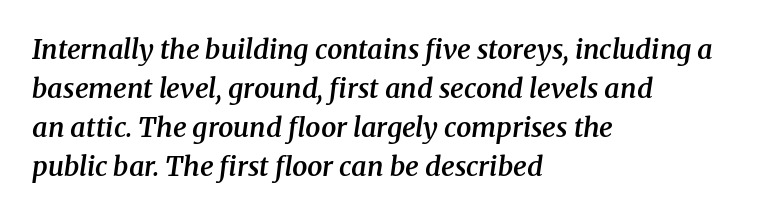
The words here are not underlined. These lines sit exactly where default settings would place them. Inter-character spacing is left at the font's built-in metrics. Would a proofreader flag this as italicized? Yes. Alignment: flush left.
